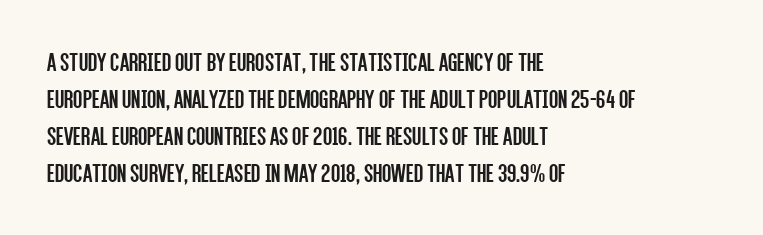
Reading down the block, your eye returns to a fixed left position each line. Tall strokes in this sample are plumb rather than angled. The rendering uses a moderate line-height, typical for paragraphs. This is not heavy type; no bold has been used. Any mark beneath the type? The region is blank. Each word holds together tightly as a unit, with standard inter-letter gaps.
